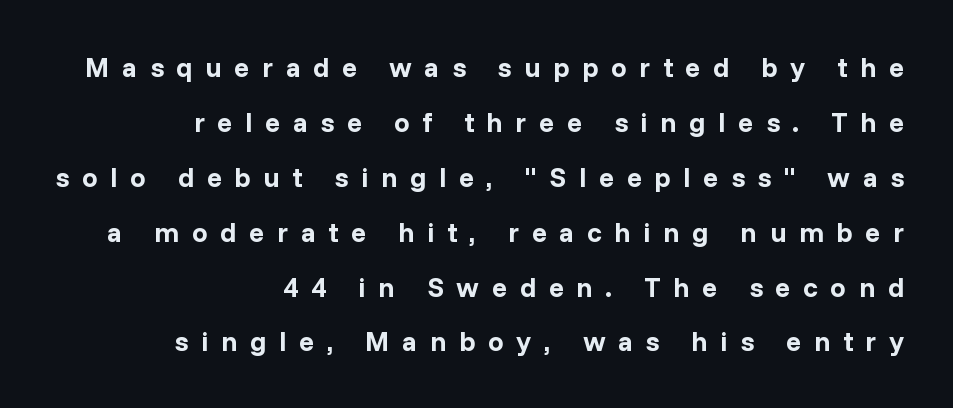
{"serif": "no", "italic": "no", "bold": "yes", "weight": "bold", "width": "normal", "stroke_contrast": "low", "x_height": "medium", "monospaced": "no", "underline": "no", "align": "right", "line_spacing": "loose", "line_spacing_ratio": 1.96, "letter_spacing": "wide", "letter_spacing_em": 0.45, "glyph_px": 28}
